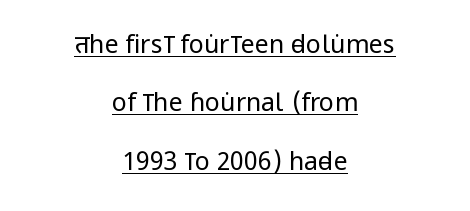
Line spacing here is loose. You can tell it's not italic because the verticals are truly vertical. Like a heading marked for emphasis, these lines bear an underscore. Heft: none added — not bold. This sample uses plain, unmodified letter spacing. Alignment: centered.
